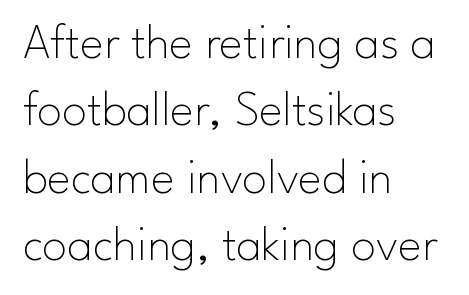
Q: Is the text bold? A: No.
Q: Is the text italic (slanted)? A: No, it is upright.
Q: Is the typeface a serif or a sans-serif typeface? A: Sans-serif.
Q: Is the text underlined? A: No.
Q: How is the paragraph aligned? A: Left-aligned.
Q: Is the spacing between letters normal or unusually wide? A: Normal.
Q: Is the spacing between lines tight, normal or loose? A: Normal.
Q: Width (condensed, normal, or wide)? A: Normal.
Q: Stroke contrast? A: Low.
Q: x-height? A: Small.
Q: Monospaced? A: No.
